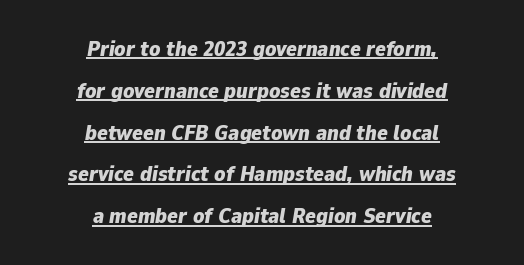
The image shows 22 px bold type, italic (leaning right); set centered, loose line spacing (1.9x), normal letter spacing, underlined.
